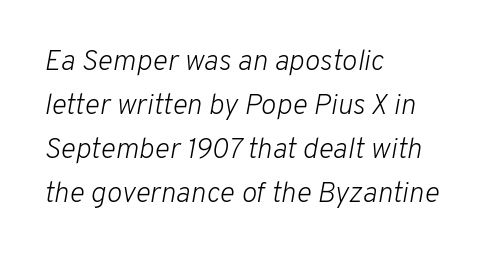
The image shows 29 px light type, italic (leaning right); set left-aligned, normal line spacing (1.52x), normal letter spacing, not underlined; low stroke contrast and a medium x-height.
